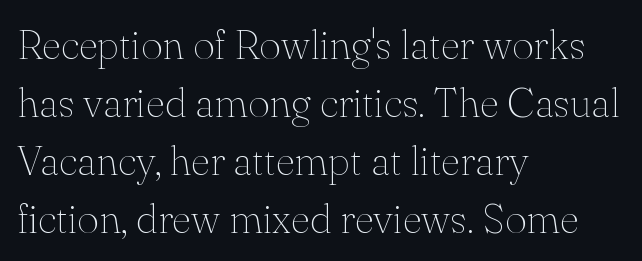
Q: Is the text bold? A: No.
Q: Is the text italic (slanted)? A: No, it is upright.
Q: Is the typeface a serif or a sans-serif typeface? A: Serif.
Q: Is the text underlined? A: No.
Q: How is the paragraph aligned? A: Left-aligned.
Q: Is the spacing between letters normal or unusually wide? A: Normal.
Q: Is the spacing between lines tight, normal or loose? A: Normal.
Q: Width (condensed, normal, or wide)? A: Normal.
Q: Stroke contrast? A: Medium.
Q: x-height? A: Small.
Q: Monospaced? A: No.
